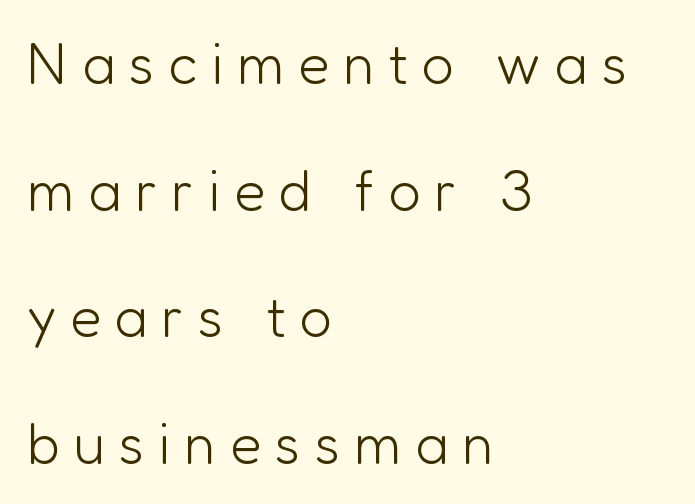
Q: Is the text bold? A: No.
Q: Is the text italic (slanted)? A: No, it is upright.
Q: Is the typeface a serif or a sans-serif typeface? A: Sans-serif.
Q: Is the text underlined? A: No.
Q: How is the paragraph aligned? A: Left-aligned.
Q: Is the spacing between letters normal or unusually wide? A: Unusually wide.
Q: Is the spacing between lines tight, normal or loose? A: Loose.
Q: Width (condensed, normal, or wide)? A: Normal.
Q: Stroke contrast? A: Low.
Q: x-height? A: Medium.
Q: Monospaced? A: No.
